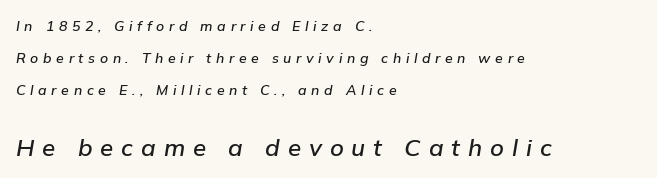
The image shows 24 px text type, italic (leaning right); set left-aligned, loose line spacing (2.27x), unusually wide letter spacing (+0.33 em), not underlined; the second (bottom) block is 1.71x larger.
